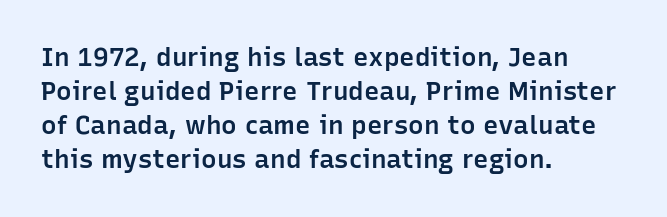
Q: Is the text bold? A: Semi-bold.
Q: Is the text italic (slanted)? A: No, it is upright.
Q: Is the text underlined? A: No.
Q: How is the paragraph aligned? A: Left-aligned.
Q: Is the spacing between letters normal or unusually wide? A: Normal.
Q: Is the spacing between lines tight, normal or loose? A: Normal.
